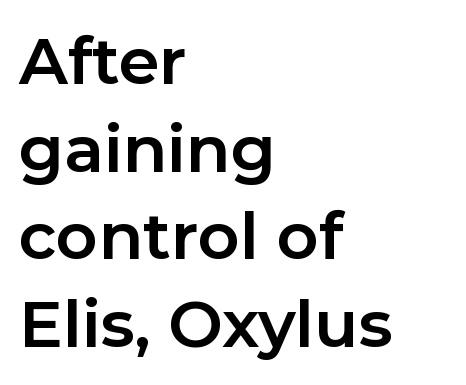
Q: Is the text bold? A: Yes.
Q: Is the text italic (slanted)? A: No, it is upright.
Q: Is the typeface a serif or a sans-serif typeface? A: Sans-serif.
Q: Is the text underlined? A: No.
Q: How is the paragraph aligned? A: Left-aligned.
Q: Is the spacing between letters normal or unusually wide? A: Normal.
Q: Is the spacing between lines tight, normal or loose? A: Normal.
Q: Width (condensed, normal, or wide)? A: Normal.
Q: Stroke contrast? A: Low.
Q: x-height? A: Medium.
Q: Monospaced? A: No.
